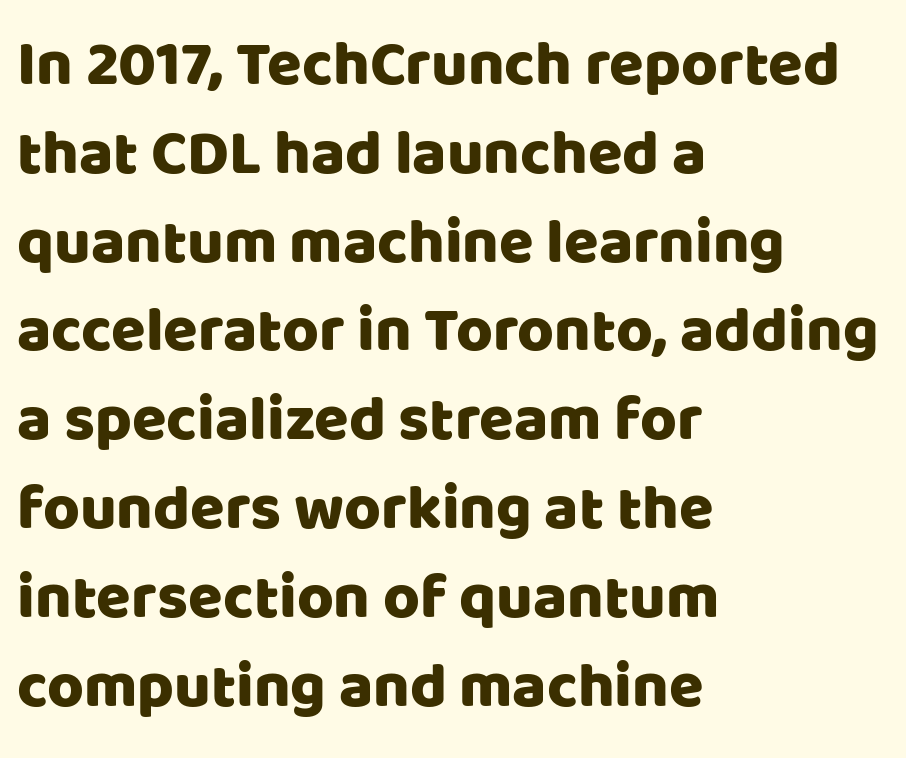
Q: Is the text italic (slanted)? A: No, it is upright.
Q: Is the typeface a serif or a sans-serif typeface? A: Sans-serif.
Q: Is the text underlined? A: No.
Q: How is the paragraph aligned? A: Left-aligned.
Q: Is the spacing between letters normal or unusually wide? A: Normal.
Q: Is the spacing between lines tight, normal or loose? A: Normal.
Q: Width (condensed, normal, or wide)? A: Normal.
Q: Stroke contrast? A: Low.
Q: x-height? A: Large.
Q: Monospaced? A: No.
